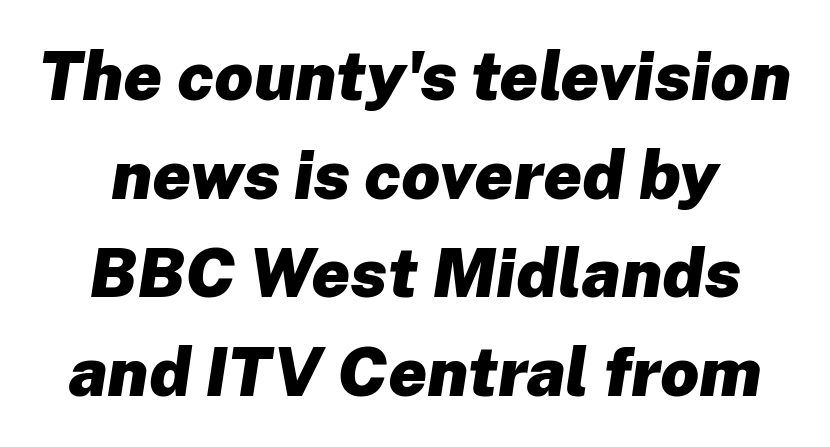
The foot of each line stays bare and open. Weight: bold. The block of text has a typical density, with ordinary space between rows. The font's italic variant was chosen for this text. Honestly, the letter spacing is just normal — you wouldn't notice it. Do the characters align in a grid? No, the font is proportional.
